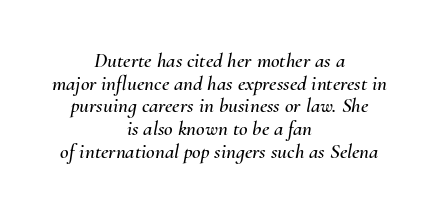
Q: Is the text italic (slanted)? A: Yes, it leans right by about 10 degrees.
Q: Is the text underlined? A: No.
Q: How is the paragraph aligned? A: Centered.
Q: Is the spacing between letters normal or unusually wide? A: Normal.
Q: Is the spacing between lines tight, normal or loose? A: Tight.
